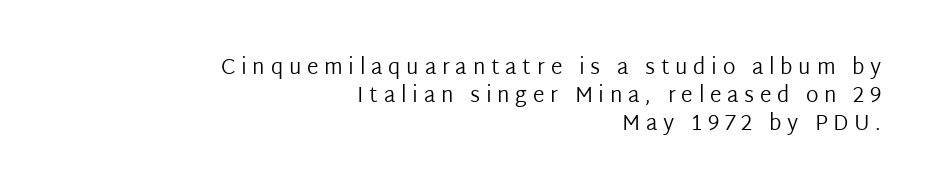
The image shows 21 px text type, upright; set right-aligned, normal line spacing (1.33x), unusually wide letter spacing (+0.27 em), not underlined.
